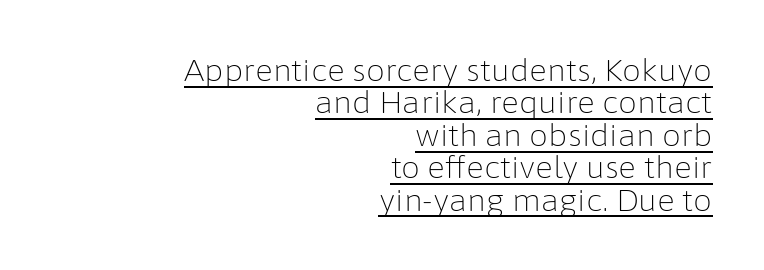
Q: Is the text bold? A: No.
Q: Is the text italic (slanted)? A: No, it is upright.
Q: Is the typeface a serif or a sans-serif typeface? A: Sans-serif.
Q: Is the text underlined? A: Yes.
Q: How is the paragraph aligned? A: Right-aligned.
Q: Is the spacing between letters normal or unusually wide? A: Normal.
Q: Is the spacing between lines tight, normal or loose? A: Tight.
Q: Width (condensed, normal, or wide)? A: Normal.
Q: Stroke contrast? A: Low.
Q: x-height? A: Medium.
Q: Monospaced? A: No.
